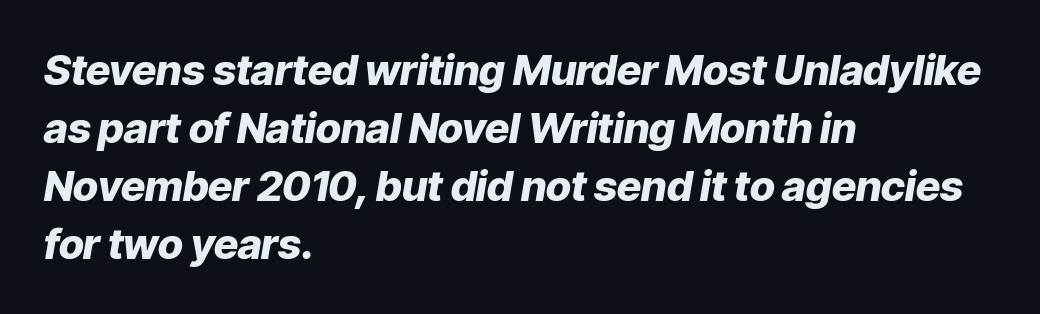
The image shows 42 px heavy type, italic (leaning right); set left-aligned, normal line spacing (1.38x), normal letter spacing, not underlined; low stroke contrast and a medium x-height.
